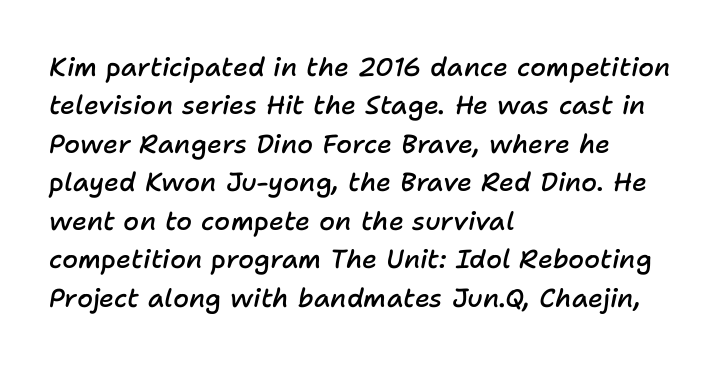
Q: Is the text bold? A: Semi-bold.
Q: Is the text italic (slanted)? A: Yes, it leans right by about 11 degrees.
Q: Is the text underlined? A: No.
Q: How is the paragraph aligned? A: Left-aligned.
Q: Is the spacing between letters normal or unusually wide? A: Normal.
Q: Is the spacing between lines tight, normal or loose? A: Normal.
